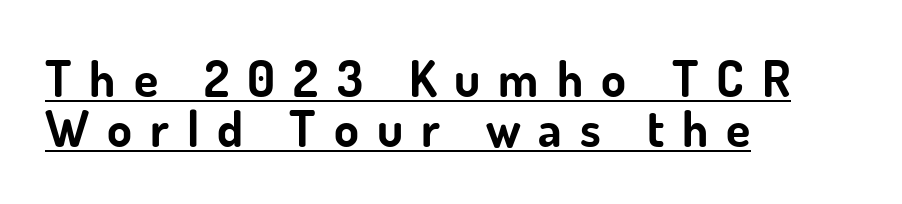
The image shows 50 px bold sans-serif type, upright; set left-aligned, tight line spacing (1.0x), unusually wide letter spacing (+0.36 em), underlined; low stroke contrast and a small x-height.
